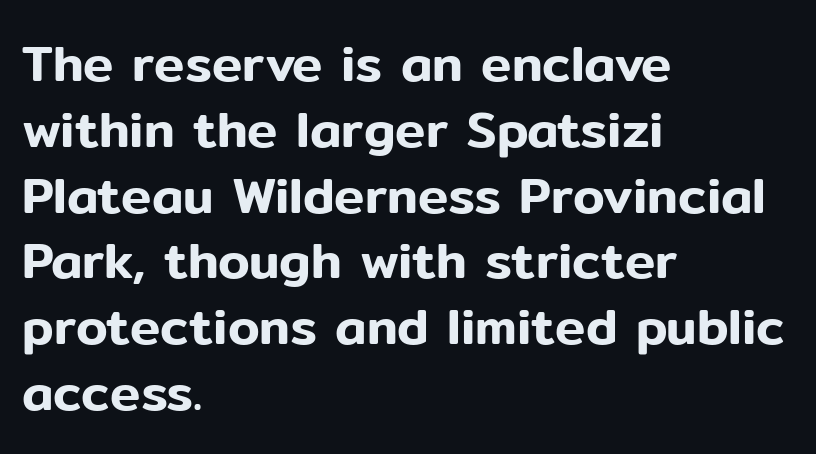
The image shows 51 px sans-serif type, upright; set left-aligned, normal line spacing (1.29x), normal letter spacing, not underlined; low stroke contrast and a medium x-height.
